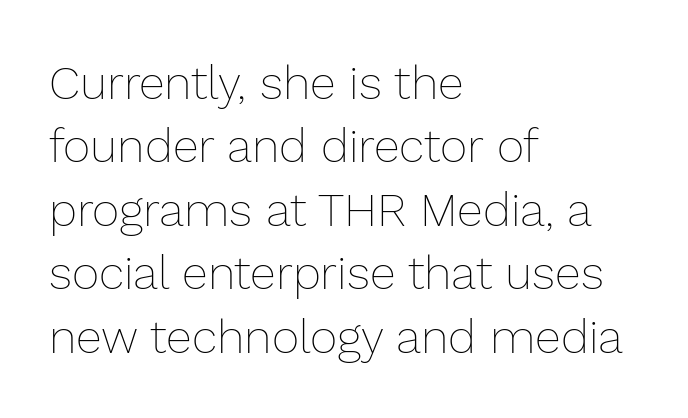
The image shows 47 px thin type, upright; set left-aligned, normal line spacing (1.35x), normal letter spacing, not underlined; low stroke contrast and a medium x-height.
